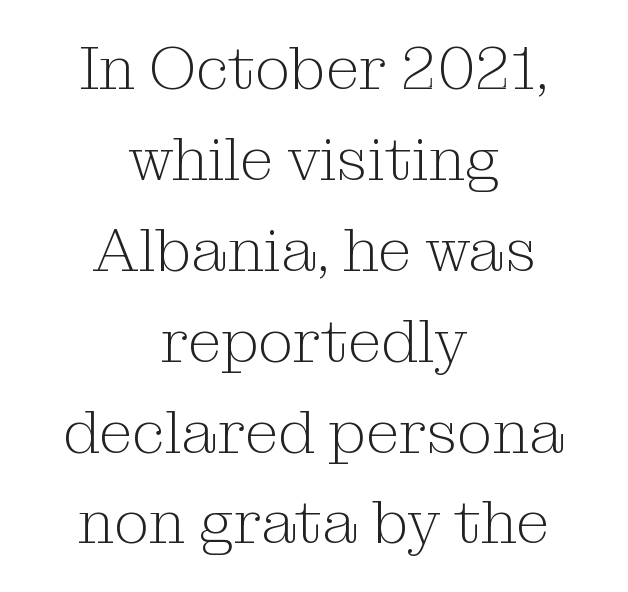
No extra ink here — the face is not bold. Honestly, there is no underline to notice here at all. Typeset on center — no edge is straight. One glance says typical: line gaps are just what's usual.
